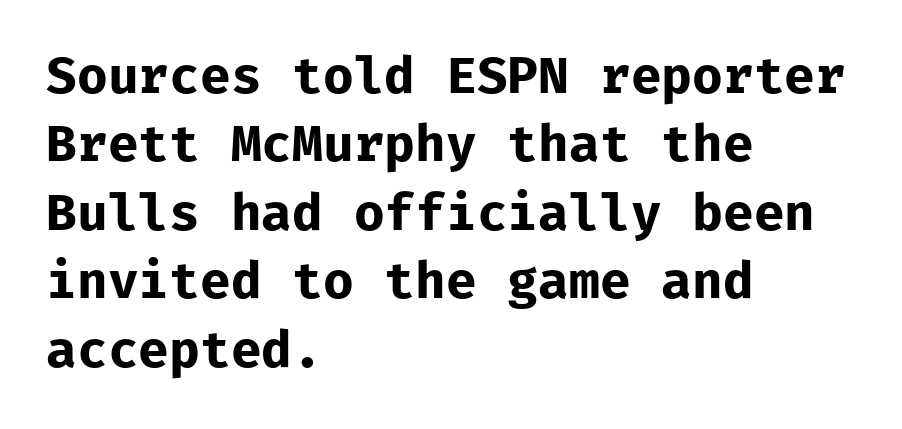
Q: Is the text bold? A: Yes.
Q: Is the text italic (slanted)? A: No, it is upright.
Q: Is the typeface a serif or a sans-serif typeface? A: Sans-serif.
Q: Is the text underlined? A: No.
Q: How is the paragraph aligned? A: Left-aligned.
Q: Is the spacing between letters normal or unusually wide? A: Normal.
Q: Is the spacing between lines tight, normal or loose? A: Normal.
Q: Width (condensed, normal, or wide)? A: Normal.
Q: Stroke contrast? A: Low.
Q: x-height? A: Medium.
